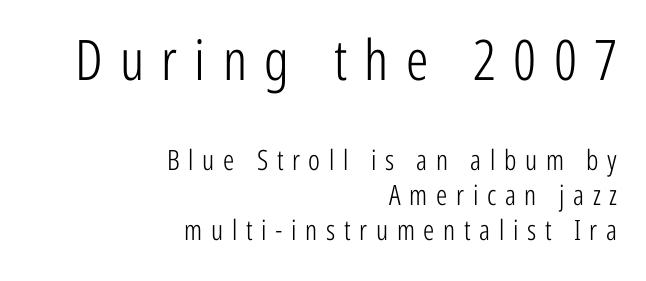
Q: Is the text bold? A: No.
Q: Is the text italic (slanted)? A: No, it is upright.
Q: Is the typeface a serif or a sans-serif typeface? A: Sans-serif.
Q: Is the text underlined? A: No.
Q: How is the paragraph aligned? A: Right-aligned.
Q: Is the spacing between letters normal or unusually wide? A: Unusually wide.
Q: Is the spacing between lines tight, normal or loose? A: Normal.
Q: Which block of text is set in a larger size, the first (top) or the second (bottom)? A: The first (top) one.
Q: Width (condensed, normal, or wide)? A: Condensed.
Q: Stroke contrast? A: Low.
Q: x-height? A: Medium.
Q: Monospaced? A: No.
